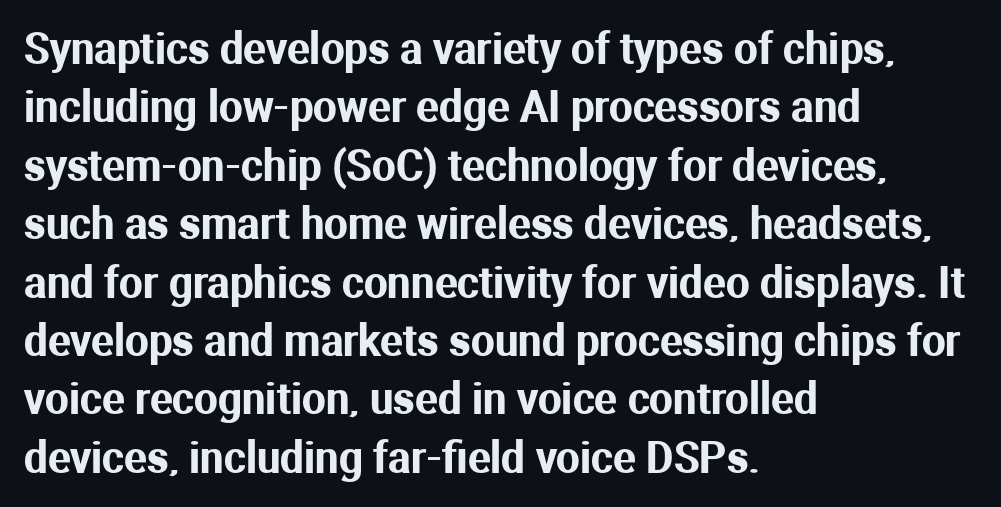
{"serif": "no", "italic": "no", "width": "normal", "stroke_contrast": "medium", "x_height": "medium", "monospaced": "no", "underline": "no", "align": "left", "line_spacing": "normal", "line_spacing_ratio": 1.39, "letter_spacing": "normal", "letter_spacing_em": 0.0, "glyph_px": 42}
